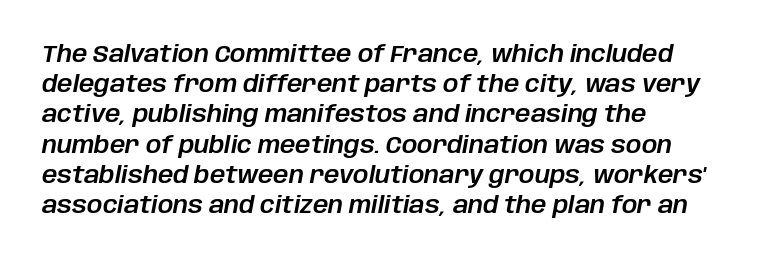
Q: Is the text italic (slanted)? A: Yes, it leans right by about 10 degrees.
Q: Is the text underlined? A: No.
Q: How is the paragraph aligned? A: Left-aligned.
Q: Is the spacing between letters normal or unusually wide? A: Normal.
Q: Is the spacing between lines tight, normal or loose? A: Normal.
